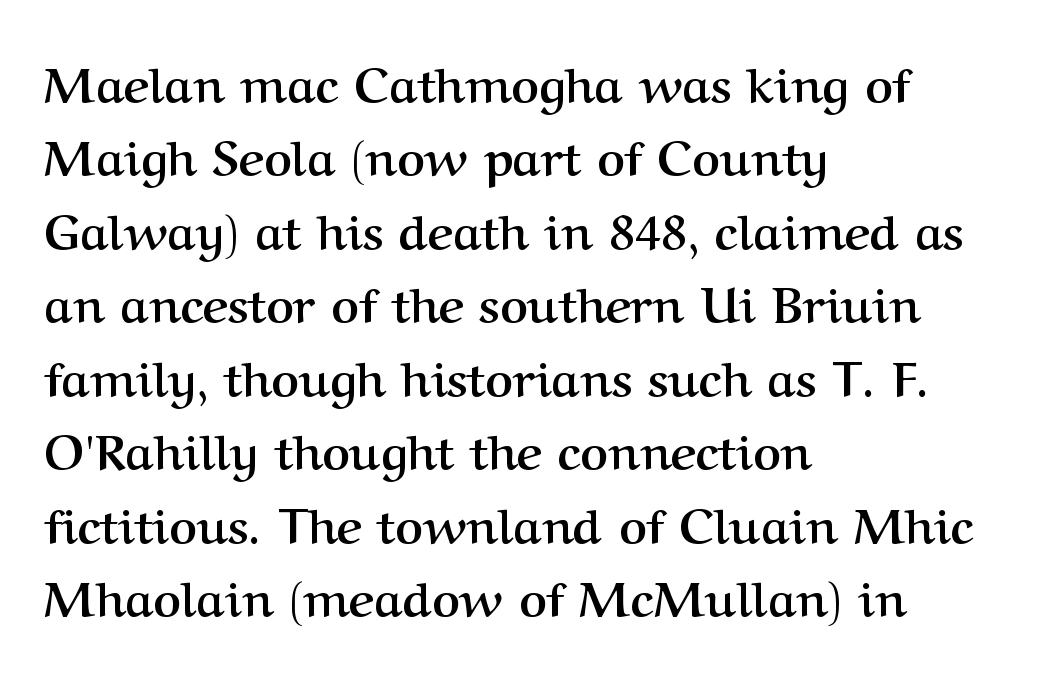
{"serif": "yes", "italic": "no", "bold": "yes", "weight": "semibold", "width": "normal", "stroke_contrast": "medium", "x_height": "medium", "monospaced": "no", "underline": "no", "align": "left", "line_spacing": "normal", "line_spacing_ratio": 1.53, "letter_spacing": "normal", "letter_spacing_em": 0.0, "glyph_px": 48}
